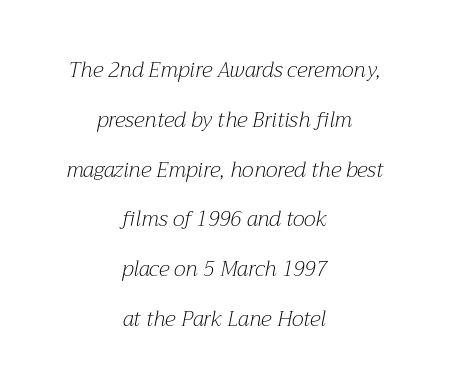
{"italic": "yes", "lean": "right", "slant_degrees": 12, "bold": "no", "underline": "no", "align": "center", "line_spacing": "loose", "line_spacing_ratio": 2.37, "letter_spacing": "normal", "letter_spacing_em": 0.0, "glyph_px": 21}
